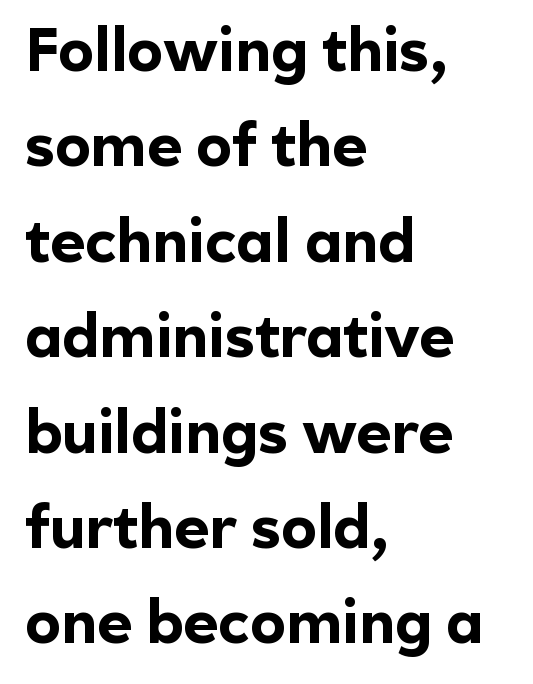
Q: Is the text bold? A: Yes.
Q: Is the text italic (slanted)? A: No, it is upright.
Q: Is the typeface a serif or a sans-serif typeface? A: Sans-serif.
Q: Is the text underlined? A: No.
Q: How is the paragraph aligned? A: Left-aligned.
Q: Is the spacing between letters normal or unusually wide? A: Normal.
Q: Is the spacing between lines tight, normal or loose? A: Normal.
Q: Width (condensed, normal, or wide)? A: Normal.
Q: x-height? A: Medium.
Q: Monospaced? A: No.
